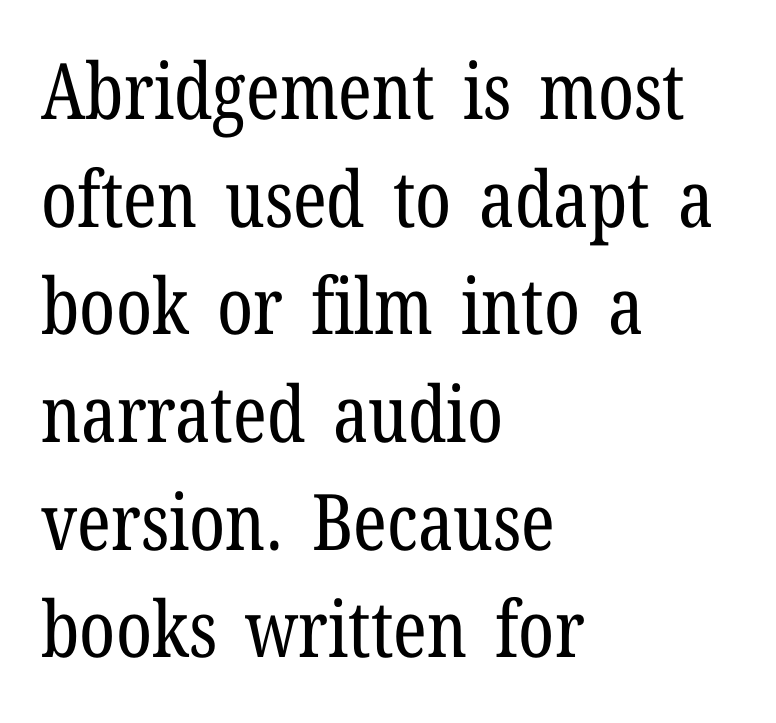
Q: Is the text bold? A: No.
Q: Is the text italic (slanted)? A: No, it is upright.
Q: Is the typeface a serif or a sans-serif typeface? A: Serif.
Q: Is the text underlined? A: No.
Q: How is the paragraph aligned? A: Left-aligned.
Q: Is the spacing between letters normal or unusually wide? A: Normal.
Q: Is the spacing between lines tight, normal or loose? A: Normal.
Q: Width (condensed, normal, or wide)? A: Condensed.
Q: Stroke contrast? A: Low.
Q: x-height? A: Medium.
Q: Monospaced? A: No.
